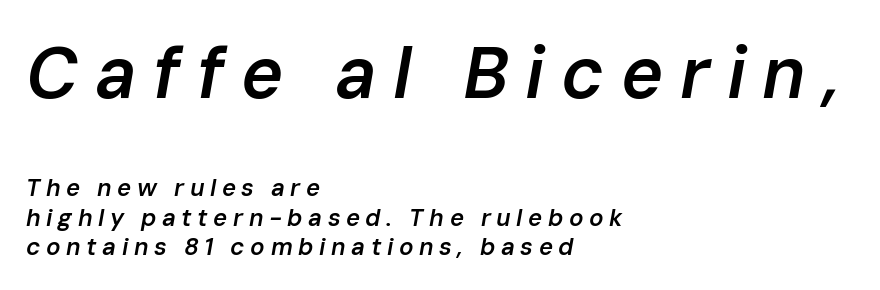
Q: Is the text bold? A: Semi-bold.
Q: Is the text italic (slanted)? A: Yes, it leans right by about 10 degrees.
Q: Is the text underlined? A: No.
Q: How is the paragraph aligned? A: Left-aligned.
Q: Is the spacing between letters normal or unusually wide? A: Unusually wide.
Q: Which block of text is set in a larger size, the first (top) or the second (bottom)? A: The first (top) one.
Q: Width (condensed, normal, or wide)? A: Normal.
Q: Stroke contrast? A: Low.
Q: x-height? A: Medium.
Q: Monospaced? A: No.
